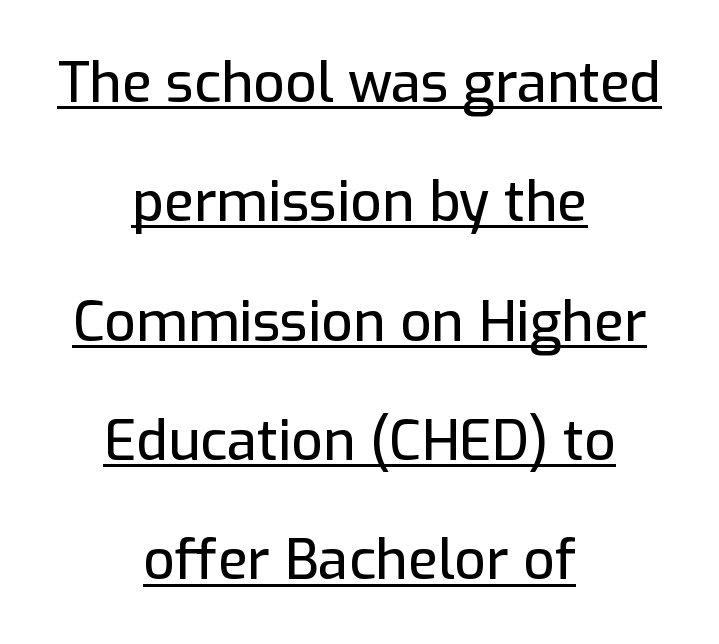
Both edges are ragged and mirror each other, which tells us the setting is centered. The passage shown is underscored from start to finish. Spacing verdict: proportional, widths tailored to each character. Check where the strokes stop: nothing finishes them off — pure sans.
